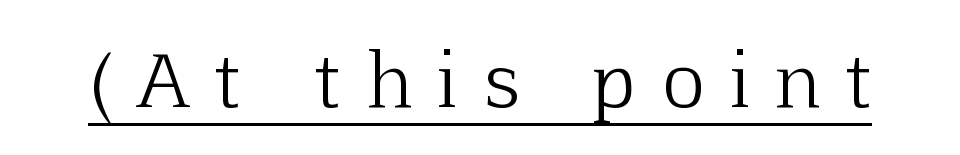
In designer terms, the underline attribute is active on this setting. Here the designer chose a conventional face with non-uniform glyph widths. Posture: straight, roman, zero tilt. Observe the serifs anchoring each vertical stroke in this sample. This is not heavy type; no bold has been used. Caption: expanded tracking, letters set apart.
